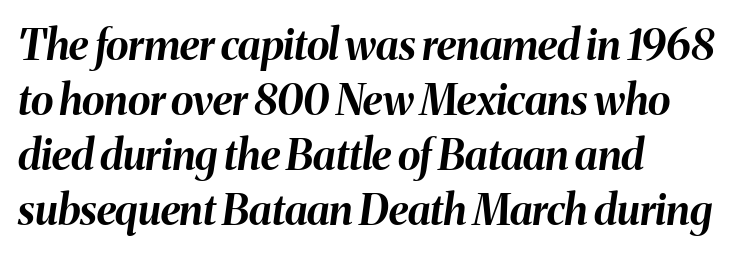
{"italic": "yes", "lean": "right", "slant_degrees": 8, "bold": "yes", "weight": "bold", "width": "normal", "stroke_contrast": "medium", "x_height": "medium", "monospaced": "no", "underline": "no", "align": "left", "line_spacing": "normal", "line_spacing_ratio": 1.31, "letter_spacing": "normal", "letter_spacing_em": 0.0, "glyph_px": 42}
